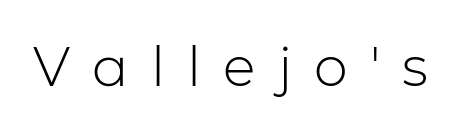
{"serif": "no", "italic": "no", "bold": "no", "weight": "light", "width": "normal", "stroke_contrast": "low", "x_height": "medium", "monospaced": "no", "underline": "no", "letter_spacing": "wide", "letter_spacing_em": 0.41, "glyph_px": 54}
